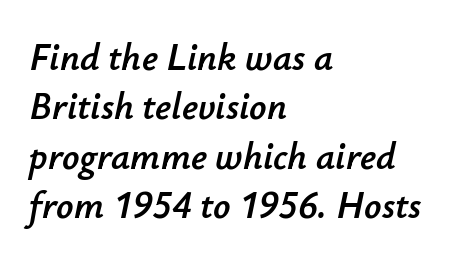
Q: Is the text italic (slanted)? A: Yes, it leans right by about 12 degrees.
Q: Is the text underlined? A: No.
Q: How is the paragraph aligned? A: Left-aligned.
Q: Is the spacing between letters normal or unusually wide? A: Normal.
Q: Is the spacing between lines tight, normal or loose? A: Normal.
Q: Width (condensed, normal, or wide)? A: Normal.
Q: Stroke contrast? A: Low.
Q: x-height? A: Small.
Q: Monospaced? A: No.
